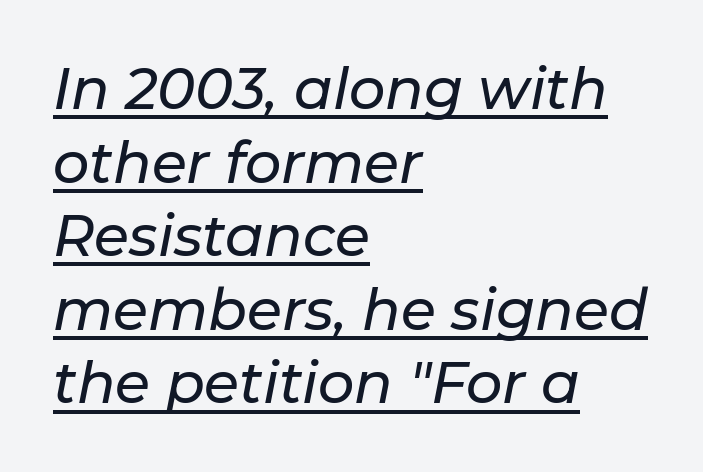
Q: Is the text italic (slanted)? A: Yes, it leans right by about 11 degrees.
Q: Is the text underlined? A: Yes.
Q: How is the paragraph aligned? A: Left-aligned.
Q: Is the spacing between letters normal or unusually wide? A: Normal.
Q: Is the spacing between lines tight, normal or loose? A: Normal.
Q: Width (condensed, normal, or wide)? A: Normal.
Q: Stroke contrast? A: Low.
Q: x-height? A: Medium.
Q: Monospaced? A: No.
